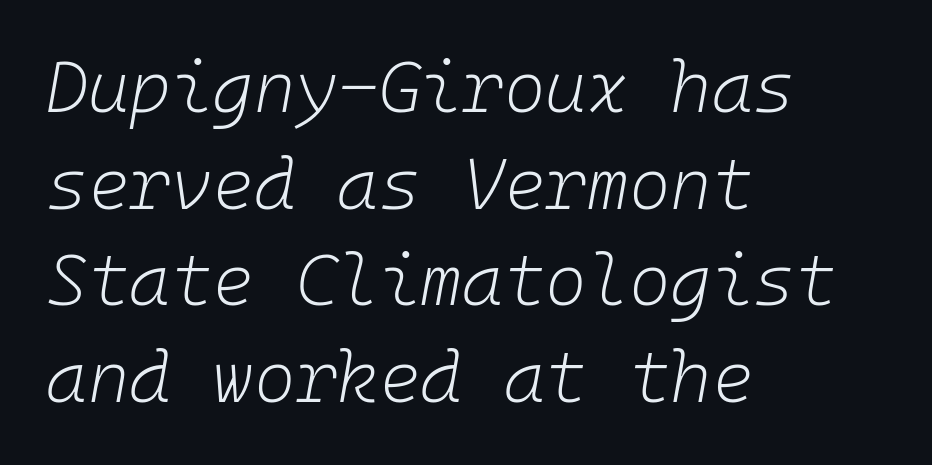
Q: Is the text bold? A: No.
Q: Is the text italic (slanted)? A: Yes, it leans right by about 10 degrees.
Q: Is the text underlined? A: No.
Q: How is the paragraph aligned? A: Left-aligned.
Q: Is the spacing between letters normal or unusually wide? A: Normal.
Q: Is the spacing between lines tight, normal or loose? A: Normal.
Q: Width (condensed, normal, or wide)? A: Normal.
Q: Stroke contrast? A: Low.
Q: x-height? A: Medium.
Q: Monospaced? A: Yes.
